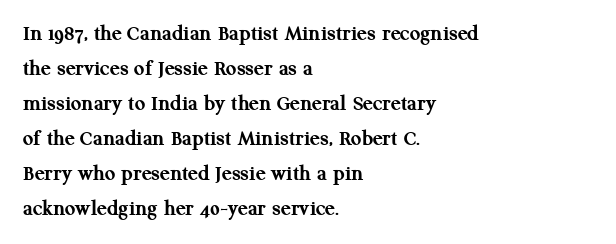
Q: Is the text bold? A: Yes.
Q: Is the text italic (slanted)? A: No, it is upright.
Q: Is the text underlined? A: No.
Q: How is the paragraph aligned? A: Left-aligned.
Q: Is the spacing between letters normal or unusually wide? A: Normal.
Q: Is the spacing between lines tight, normal or loose? A: Normal.
